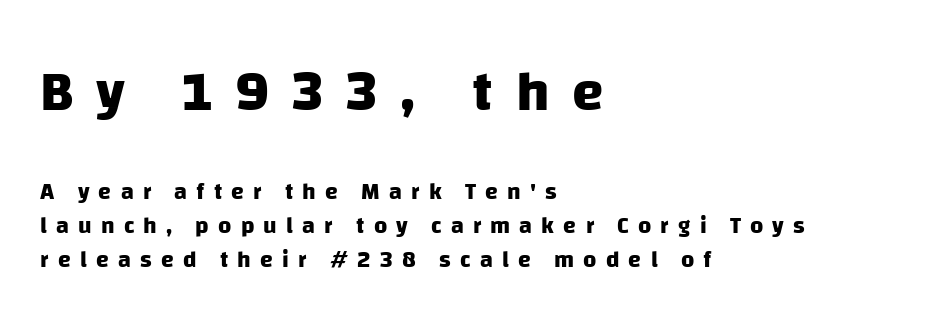
{"serif": "no", "bold": "yes", "weight": "heavy", "width": "normal", "stroke_contrast": "low", "x_height": "large", "monospaced": "no", "underline": "no", "align": "left", "line_spacing": "normal", "line_spacing_ratio": 1.48, "letter_spacing": "wide", "letter_spacing_em": 0.4, "larger_block": "first", "size_ratio": 2.48, "glyph_px": 57}
